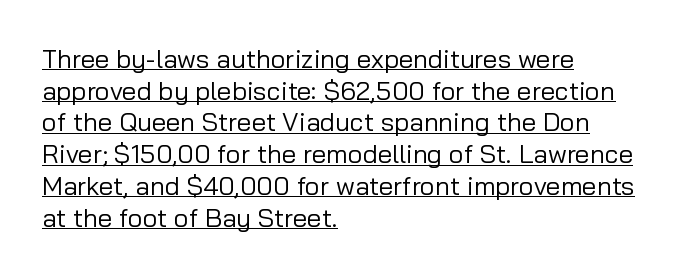
The image shows 26 px text type, upright; set left-aligned, line spacing 1.22x, normal letter spacing, underlined.
